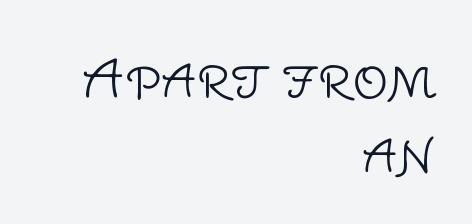
The image shows 50 px light sans-serif type; set right-aligned, normal line spacing (1.5x), normal letter spacing, not underlined; low stroke contrast and a large x-height.
